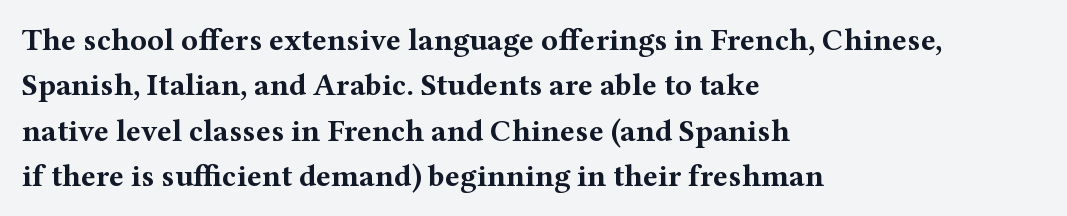
Q: Is the text bold? A: Yes.
Q: Is the text italic (slanted)? A: No, it is upright.
Q: Is the typeface a serif or a sans-serif typeface? A: Serif.
Q: Is the text underlined? A: No.
Q: How is the paragraph aligned? A: Left-aligned.
Q: Is the spacing between letters normal or unusually wide? A: Normal.
Q: Is the spacing between lines tight, normal or loose? A: Normal.
Q: Width (condensed, normal, or wide)? A: Wide.
Q: Stroke contrast? A: Medium.
Q: x-height? A: Medium.
Q: Monospaced? A: No.
